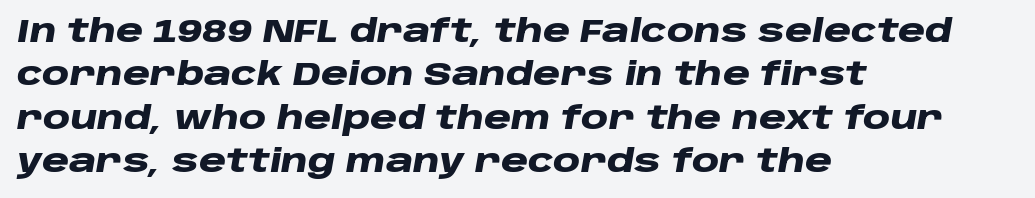
Q: Is the text bold? A: Yes.
Q: Is the text italic (slanted)? A: Yes, it leans right by about 10 degrees.
Q: Is the text underlined? A: No.
Q: How is the paragraph aligned? A: Left-aligned.
Q: Is the spacing between letters normal or unusually wide? A: Normal.
Q: Is the spacing between lines tight, normal or loose? A: Normal.
Q: Width (condensed, normal, or wide)? A: Wide.
Q: Stroke contrast? A: Low.
Q: x-height? A: Large.
Q: Monospaced? A: No.
